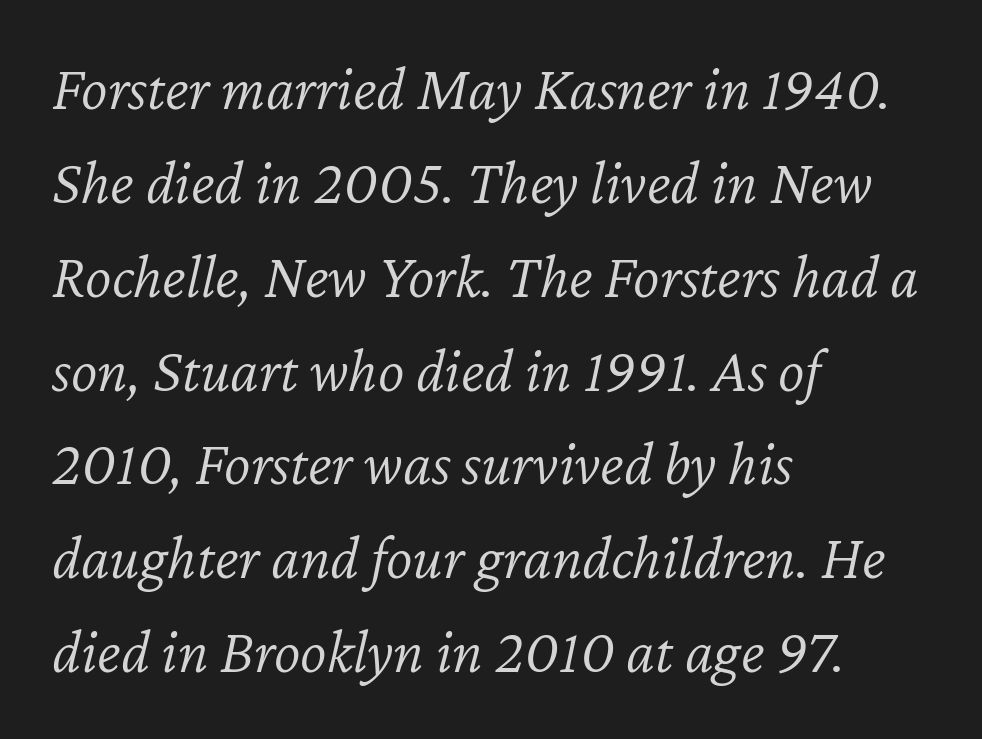
The letters are slanted; this is an italic face. In terms of leading, this rendering sits right in the middle. Is the letter spacing exaggerated? No — it looks like the ordinary default. The passage shown is typed in a proportional face where columns would drift.
